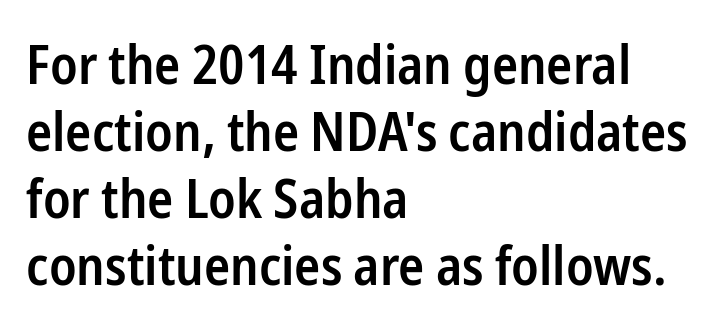
Q: Is the text bold? A: Semi-bold.
Q: Is the text italic (slanted)? A: No, it is upright.
Q: Is the typeface a serif or a sans-serif typeface? A: Sans-serif.
Q: Is the text underlined? A: No.
Q: How is the paragraph aligned? A: Left-aligned.
Q: Is the spacing between letters normal or unusually wide? A: Normal.
Q: Width (condensed, normal, or wide)? A: Condensed.
Q: Stroke contrast? A: Low.
Q: x-height? A: Medium.
Q: Monospaced? A: No.
